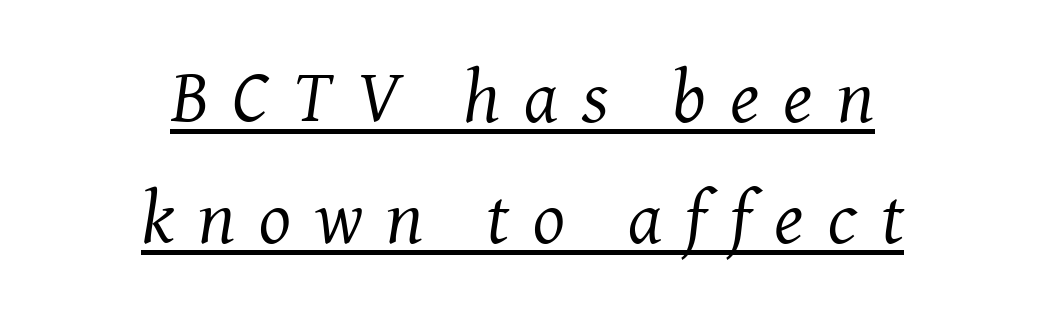
Emphasis-style slanted type is in use. The rendering shows small feet on the letterforms — a serif design. Short note: letters widely spaced. One-word summary of the alignment: center.
